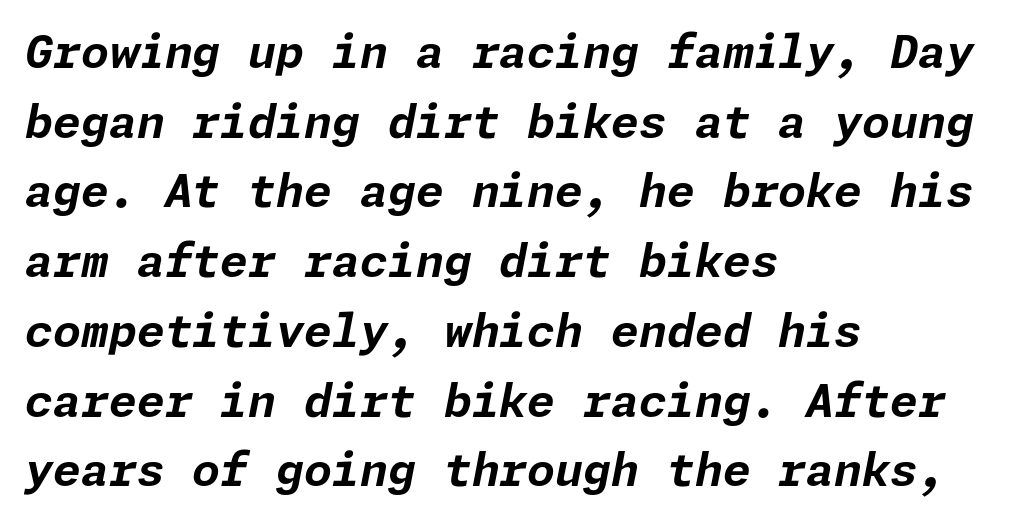
This sample is left-justified, so line endings fall wherever the words run out. Descenders hang freely into open space. Notice how descenders clear the ascenders below comfortably — that's standard leading. It's the slanting kind of type. Strokes here are thick enough to call this a true bold.
